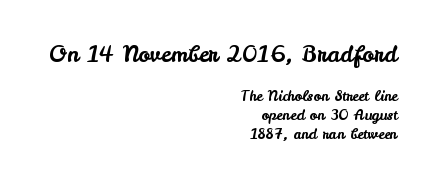
Q: Is the text italic (slanted)? A: Yes.
Q: Is the text underlined? A: No.
Q: How is the paragraph aligned? A: Right-aligned.
Q: Is the spacing between letters normal or unusually wide? A: Normal.
Q: Is the spacing between lines tight, normal or loose? A: Normal.
Q: Which block of text is set in a larger size, the first (top) or the second (bottom)? A: The first (top) one.
